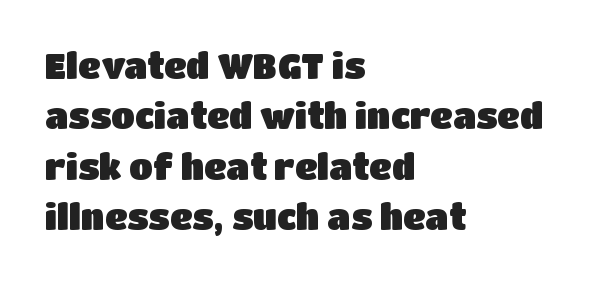
The image shows 35 px sans-serif type, upright; set left-aligned, normal line spacing (1.44x), normal letter spacing, not underlined; low stroke contrast and a large x-height.
